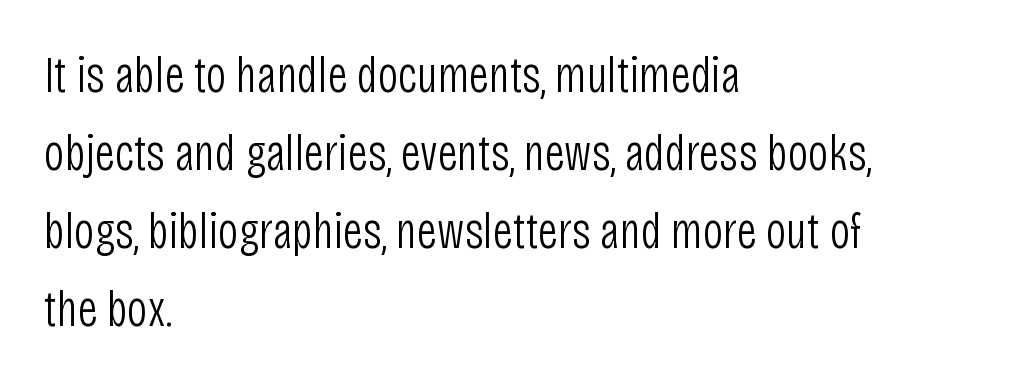
Q: Is the text bold? A: No.
Q: Is the text italic (slanted)? A: No, it is upright.
Q: Is the typeface a serif or a sans-serif typeface? A: Sans-serif.
Q: Is the text underlined? A: No.
Q: How is the paragraph aligned? A: Left-aligned.
Q: Is the spacing between letters normal or unusually wide? A: Normal.
Q: Is the spacing between lines tight, normal or loose? A: Normal.
Q: Width (condensed, normal, or wide)? A: Condensed.
Q: Stroke contrast? A: Low.
Q: x-height? A: Large.
Q: Monospaced? A: No.
